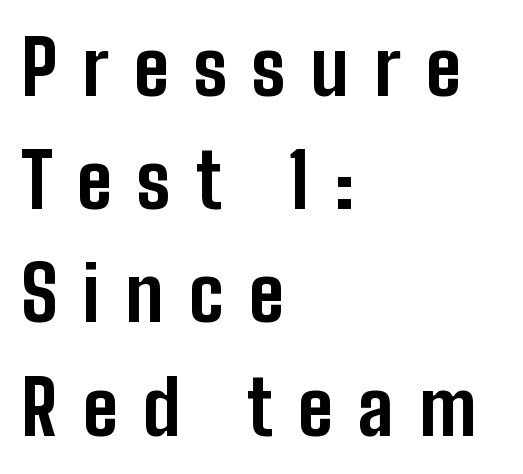
Q: Is the text bold? A: Yes.
Q: Is the text italic (slanted)? A: No, it is upright.
Q: Is the typeface a serif or a sans-serif typeface? A: Sans-serif.
Q: Is the text underlined? A: No.
Q: How is the paragraph aligned? A: Left-aligned.
Q: Is the spacing between letters normal or unusually wide? A: Unusually wide.
Q: Is the spacing between lines tight, normal or loose? A: Normal.
Q: Width (condensed, normal, or wide)? A: Condensed.
Q: Stroke contrast? A: Low.
Q: x-height? A: Medium.
Q: Monospaced? A: No.
